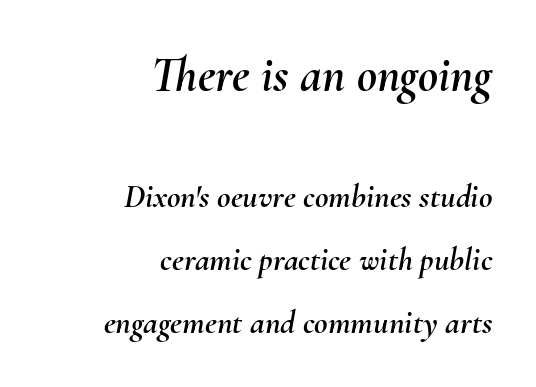
The image shows 49 px text type, italic (leaning right); set right-aligned, loose line spacing (1.9x), normal letter spacing, not underlined; the first (top) block is 1.48x larger; medium stroke contrast and a small x-height.
